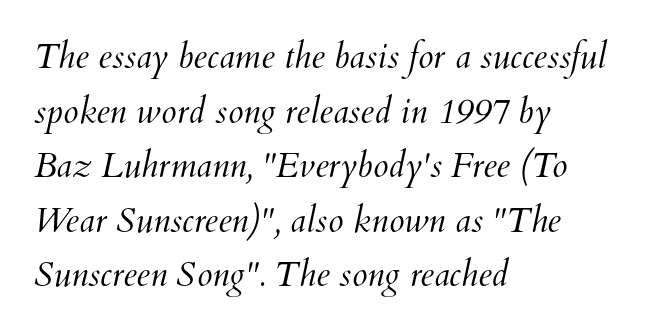
Do the characters align in a grid? No, the font is proportional. Caption: multi-line text, flush left, ragged right. Vertical spacing — default. Weight class: somewhere from thin through regular. The space beneath each line is pristine and unruled.
